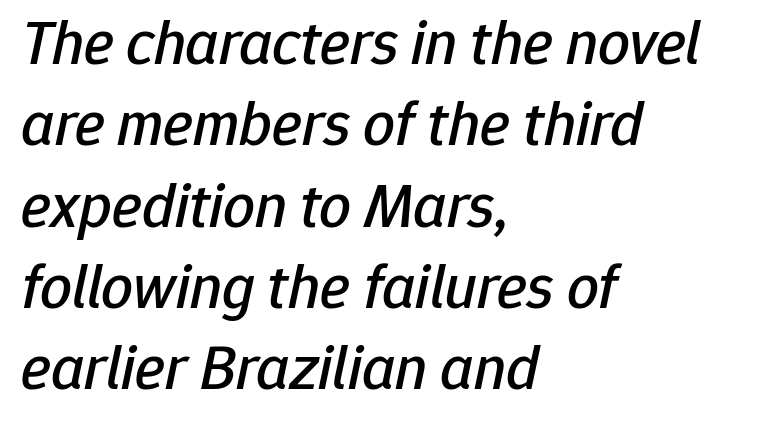
Q: Is the text italic (slanted)? A: Yes, it leans right by about 12 degrees.
Q: Is the text underlined? A: No.
Q: How is the paragraph aligned? A: Left-aligned.
Q: Is the spacing between letters normal or unusually wide? A: Normal.
Q: Is the spacing between lines tight, normal or loose? A: Normal.
Q: Width (condensed, normal, or wide)? A: Normal.
Q: Stroke contrast? A: Low.
Q: x-height? A: Medium.
Q: Monospaced? A: No.
